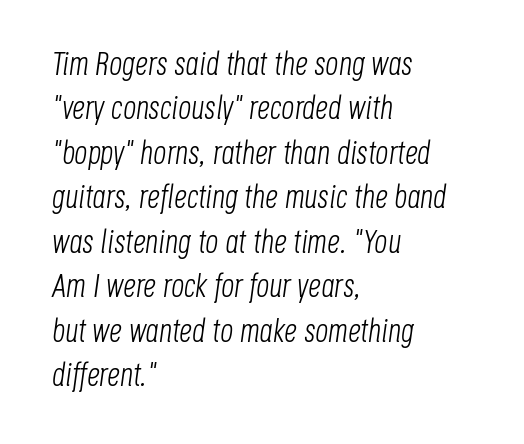
The image shows 32 px light, condensed type, italic (leaning right); set left-aligned, normal line spacing (1.39x), normal letter spacing, not underlined; low stroke contrast and a large x-height.
